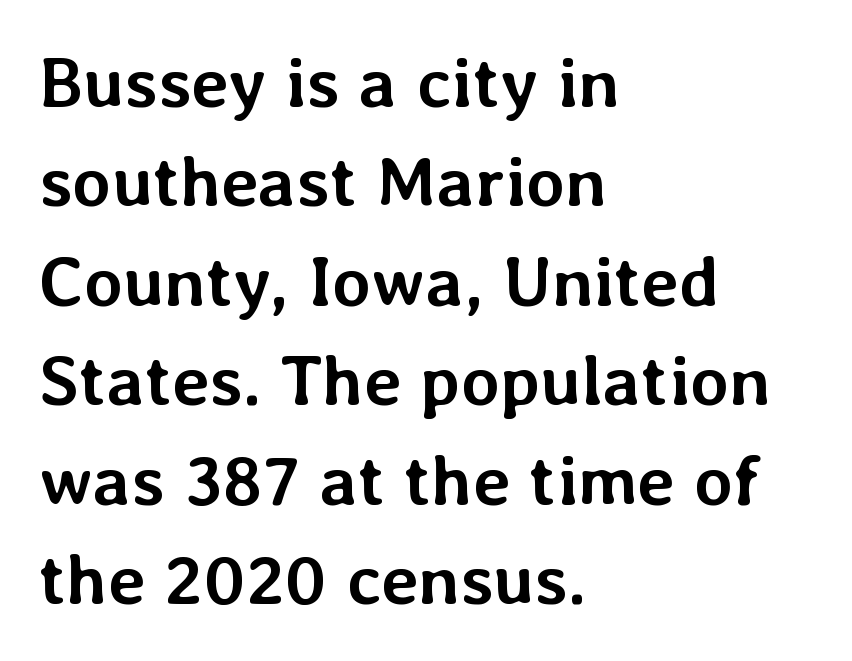
{"italic": "no", "bold": "yes", "weight": "semibold", "width": "normal", "stroke_contrast": "low", "x_height": "medium", "monospaced": "no", "underline": "no", "align": "left", "line_spacing": "normal", "line_spacing_ratio": 1.4, "letter_spacing": "normal", "letter_spacing_em": 0.0, "glyph_px": 71}
